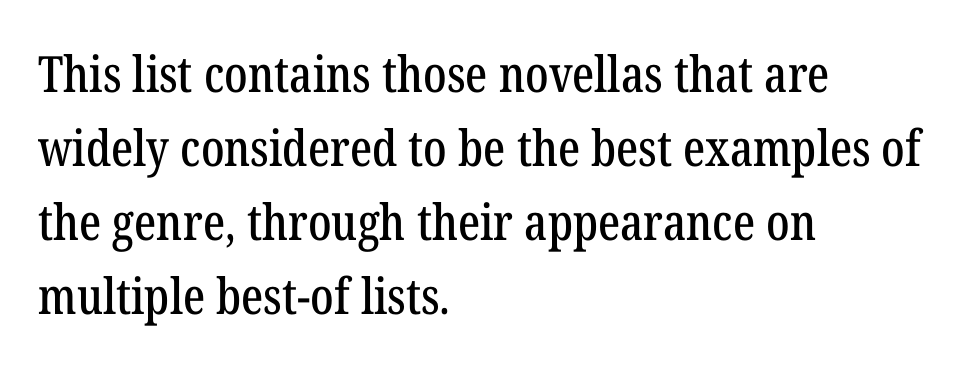
{"serif": "yes", "italic": "no", "width": "condensed", "stroke_contrast": "low", "x_height": "medium", "monospaced": "no", "underline": "no", "align": "left", "line_spacing": "normal", "line_spacing_ratio": 1.48, "letter_spacing": "normal", "letter_spacing_em": 0.0, "glyph_px": 50}
